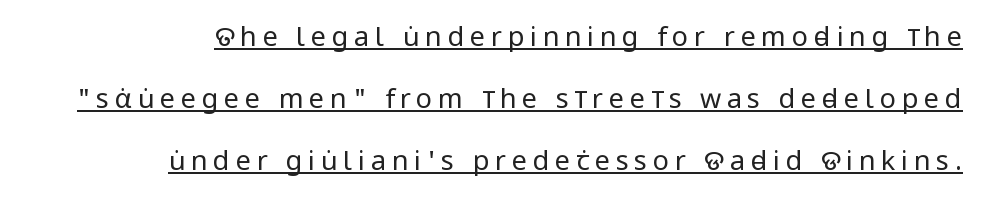
Q: Is the text bold? A: No.
Q: Is the text italic (slanted)? A: No, it is upright.
Q: Is the text underlined? A: Yes.
Q: How is the paragraph aligned? A: Right-aligned.
Q: Is the spacing between letters normal or unusually wide? A: Unusually wide.
Q: Is the spacing between lines tight, normal or loose? A: Loose.
